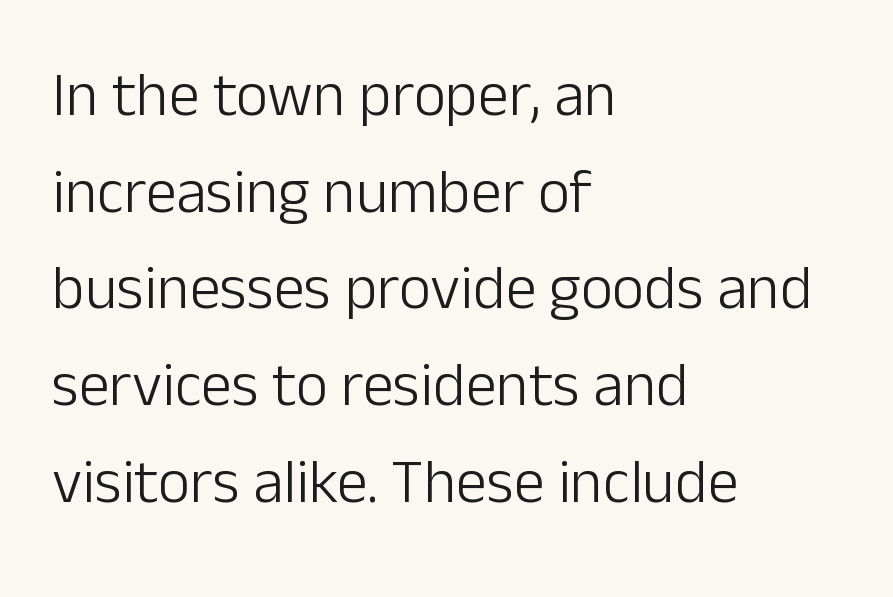
The text block is weighted toward the left margin, trailing off unevenly rightward. A quiet, ordinary-to-light weight characterises the typeface. The designer left line spacing at the default. Inter-character spacing is left at the font's built-in metrics. Vertical strokes here are truly vertical. A clean baseline with only descenders dipping below it.
